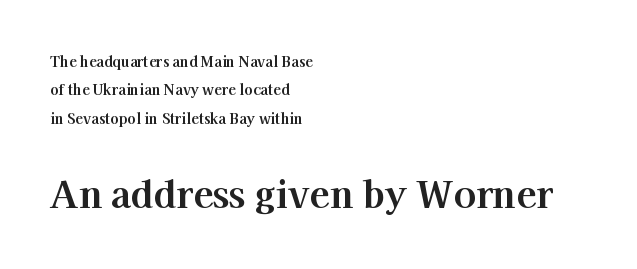
Which chunk is bigger? The second one — the bottom block dwarfs the top. This rendering features lettering with no underline. Posture: upright roman. Small tapered or slab feet sit at the stroke ends, so this counts as serif.
